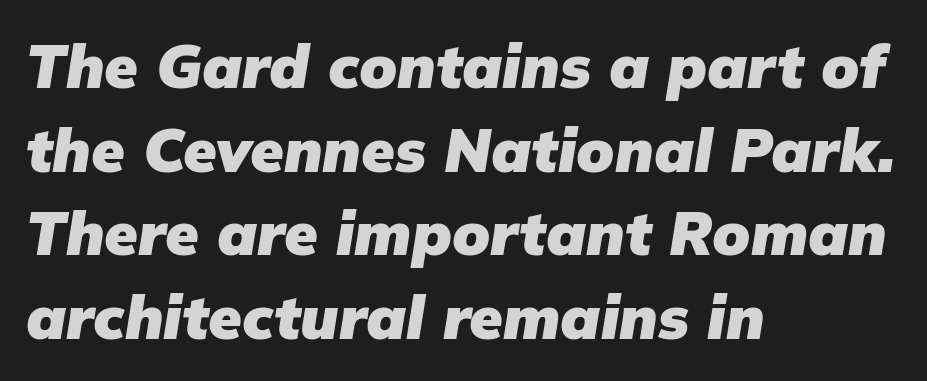
Here the designer chose a conventional face with non-uniform glyph widths. Looking at the ascenders, they clearly lean. This block has exactly the height ordinary leading produces. Underlining? Definitely not there. Short note: letters normally spaced. The strokes are fattened all the way to bold.
